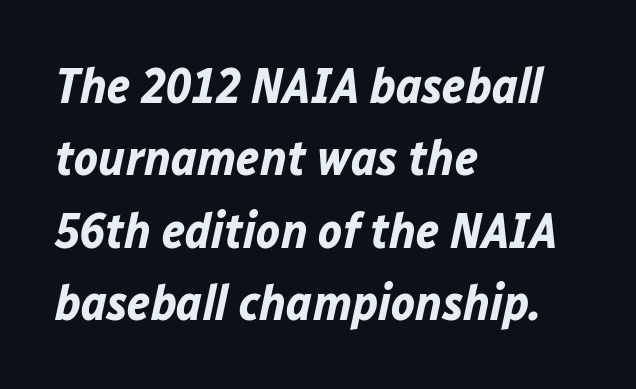
Q: Is the text bold? A: Yes.
Q: Is the text italic (slanted)? A: Yes, it leans right by about 12 degrees.
Q: Is the text underlined? A: No.
Q: How is the paragraph aligned? A: Left-aligned.
Q: Is the spacing between letters normal or unusually wide? A: Normal.
Q: Is the spacing between lines tight, normal or loose? A: Normal.
Q: Width (condensed, normal, or wide)? A: Normal.
Q: Stroke contrast? A: Low.
Q: x-height? A: Medium.
Q: Monospaced? A: No.
